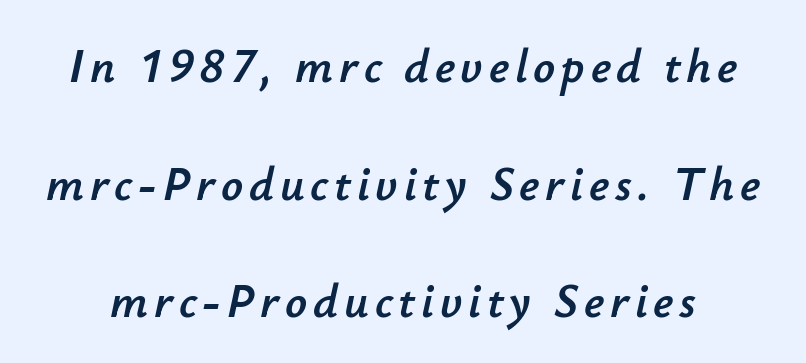
{"italic": "yes", "lean": "right", "slant_degrees": 12, "width": "normal", "stroke_contrast": "low", "x_height": "small", "monospaced": "no", "underline": "no", "line_spacing": "loose", "line_spacing_ratio": 2.45, "glyph_px": 48}
